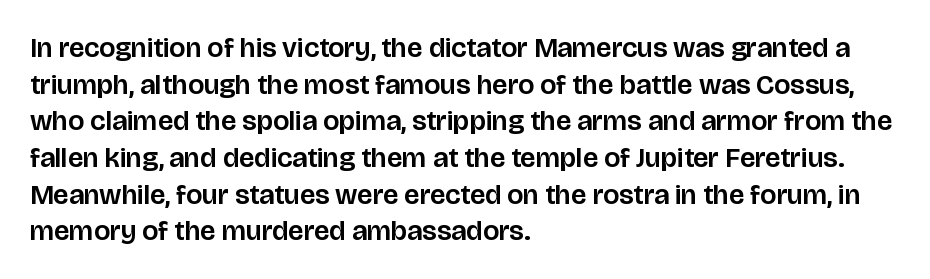
Q: Is the text italic (slanted)? A: No, it is upright.
Q: Is the typeface a serif or a sans-serif typeface? A: Sans-serif.
Q: Is the text underlined? A: No.
Q: How is the paragraph aligned? A: Left-aligned.
Q: Is the spacing between letters normal or unusually wide? A: Normal.
Q: Is the spacing between lines tight, normal or loose? A: Normal.
Q: Width (condensed, normal, or wide)? A: Normal.
Q: Stroke contrast? A: Low.
Q: x-height? A: Large.
Q: Monospaced? A: No.
